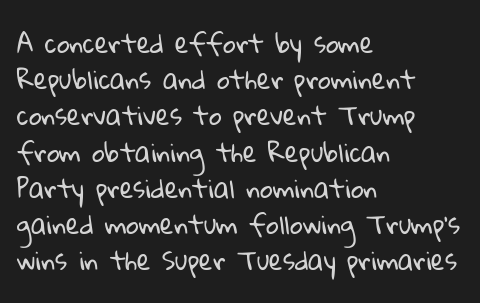
{"bold": "no", "underline": "no", "align": "left", "line_spacing": "normal", "line_spacing_ratio": 1.45, "letter_spacing": "normal", "letter_spacing_em": 0.0, "glyph_px": 25}
